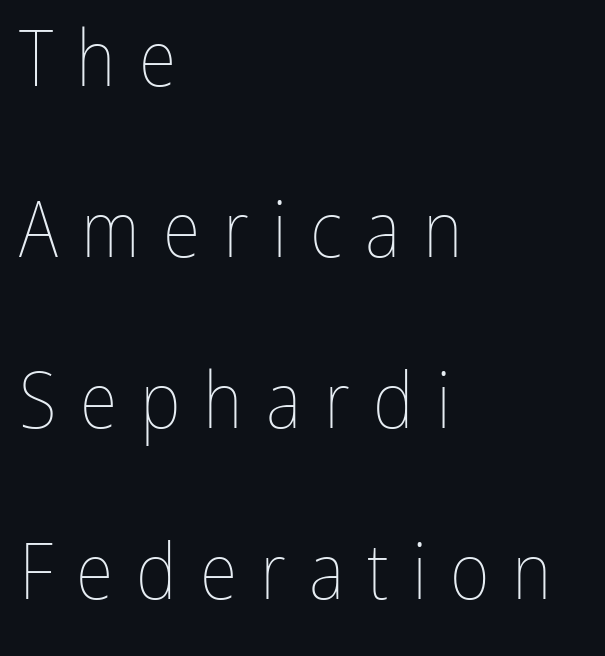
Q: Is the text bold? A: No.
Q: Is the text italic (slanted)? A: No, it is upright.
Q: Is the text underlined? A: No.
Q: How is the paragraph aligned? A: Left-aligned.
Q: Is the spacing between letters normal or unusually wide? A: Unusually wide.
Q: Is the spacing between lines tight, normal or loose? A: Loose.
Q: Width (condensed, normal, or wide)? A: Condensed.
Q: Stroke contrast? A: Low.
Q: x-height? A: Medium.
Q: Monospaced? A: No.
